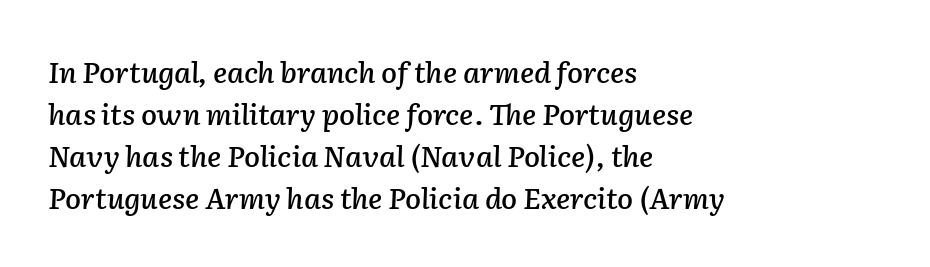
Q: Is the text italic (slanted)? A: Yes, it leans right by about 2 degrees.
Q: Is the text underlined? A: No.
Q: How is the paragraph aligned? A: Left-aligned.
Q: Is the spacing between letters normal or unusually wide? A: Normal.
Q: Is the spacing between lines tight, normal or loose? A: Normal.
Q: Width (condensed, normal, or wide)? A: Normal.
Q: Stroke contrast? A: Low.
Q: x-height? A: Medium.
Q: Monospaced? A: No.
